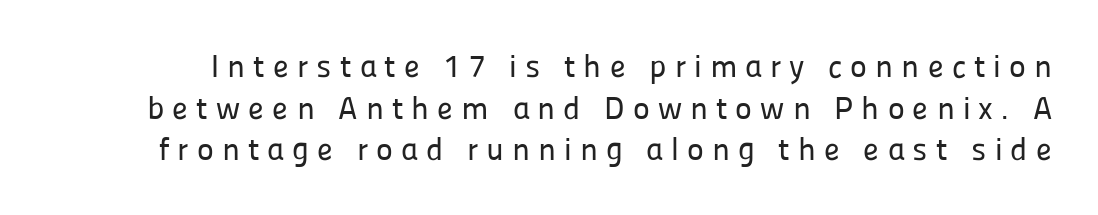
Q: Is the text italic (slanted)? A: No, it is upright.
Q: Is the typeface a serif or a sans-serif typeface? A: Sans-serif.
Q: Is the text underlined? A: No.
Q: Is the spacing between letters normal or unusually wide? A: Unusually wide.
Q: Is the spacing between lines tight, normal or loose? A: Normal.
Q: Width (condensed, normal, or wide)? A: Normal.
Q: Stroke contrast? A: Low.
Q: x-height? A: Medium.
Q: Monospaced? A: No.
